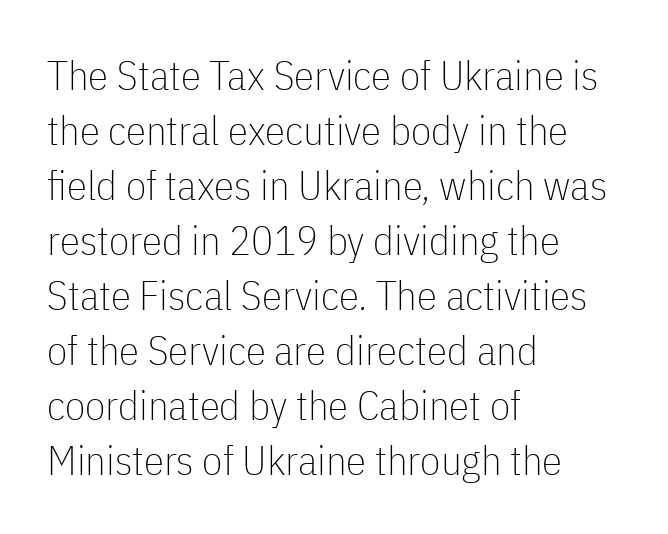
{"serif": "no", "italic": "no", "bold": "no", "weight": "thin", "width": "condensed", "stroke_contrast": "low", "x_height": "medium", "monospaced": "no", "underline": "no", "align": "left", "line_spacing": "normal", "line_spacing_ratio": 1.34, "letter_spacing": "normal", "letter_spacing_em": 0.0, "glyph_px": 41}
